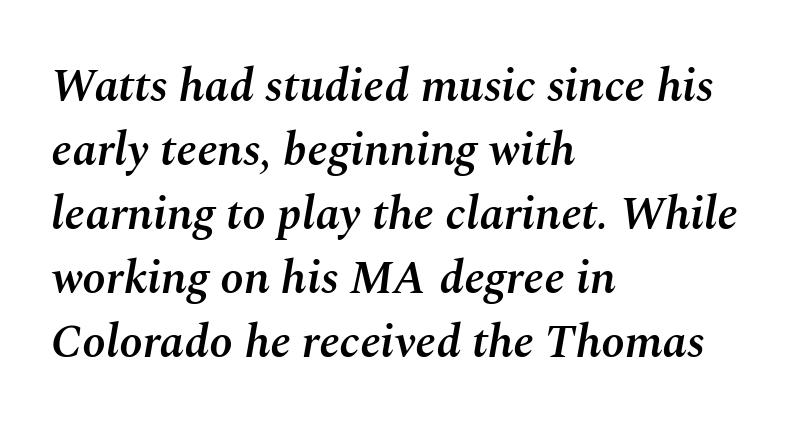
The image shows 47 px semibold type, italic (leaning right); set left-aligned, normal line spacing (1.36x), normal letter spacing, not underlined; medium stroke contrast and a medium x-height.
